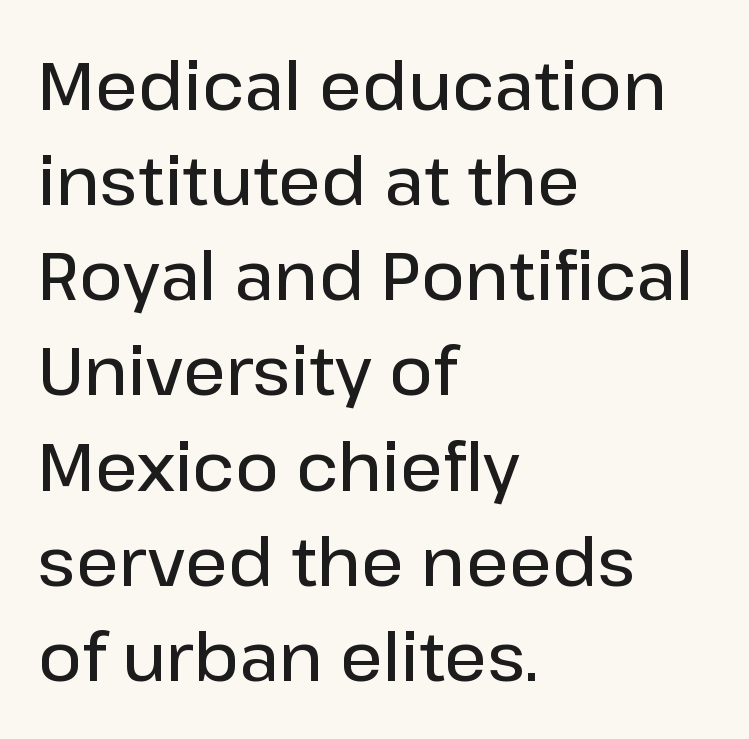
These lines are rendered in a variable-pitch font. The lettering stays uniformly vertical, giving the passage a roman look. The lines in this sample share a left origin and differ only in where they stop. Examine the stroke ends and you'll find no serifs.
